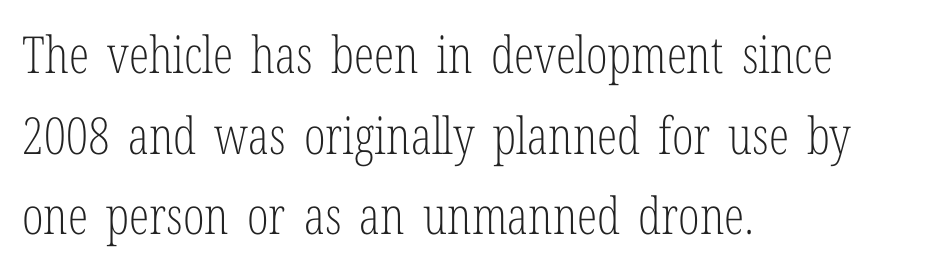
Vertical spacing — default. The letters advance in unequal steps, a hallmark of proportional type. The letters stand upright; this is a roman face. The ragged edge is on the right, which tells us the setting is flush left.
